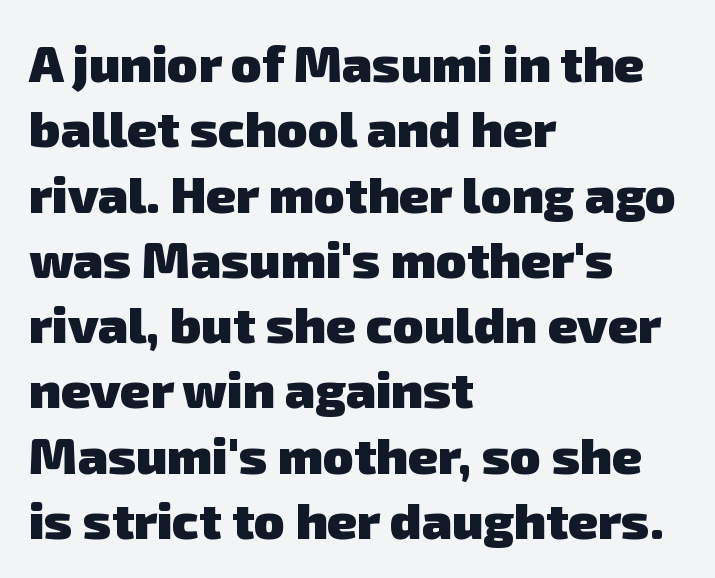
The image shows 51 px heavy sans-serif type; set left-aligned, normal line spacing (1.28x), normal letter spacing, not underlined; low stroke contrast and a medium x-height.
